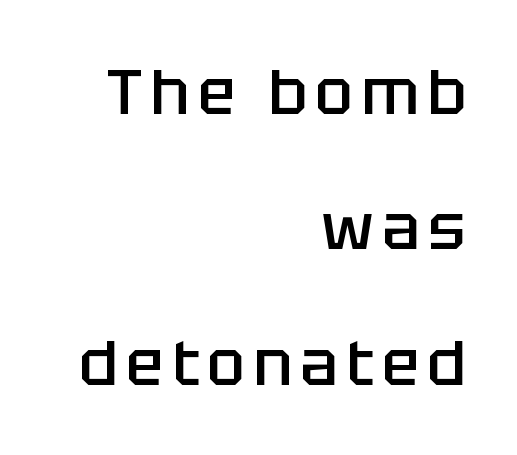
The image shows 63 px semibold sans-serif type, upright; set right-aligned, loose line spacing (2.15x), not underlined; low stroke contrast and a large x-height.
